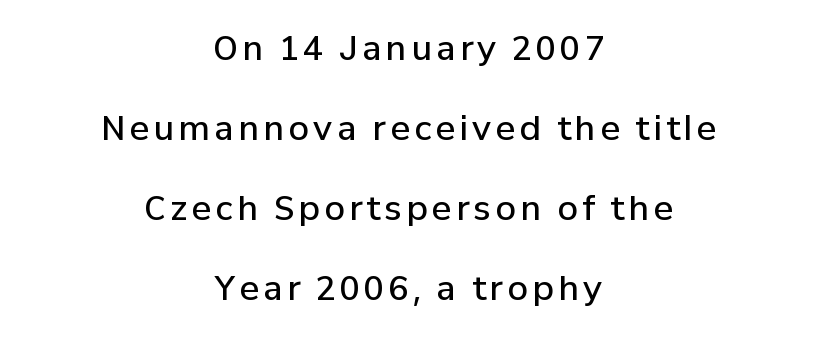
This is roman type, the default non-slanted kind. Anything drawn beneath the words? Only blank space. These lines carry some extra weight — a demibold, not a full bold. The face used here is a sans, in the tradition of grotesques and geometrics.
